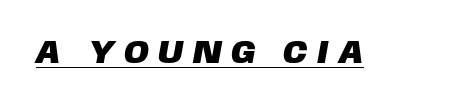
The image shows 33 px sans-serif type; set unusually wide letter spacing (+0.34 em), underlined; low stroke contrast and a large x-height.
